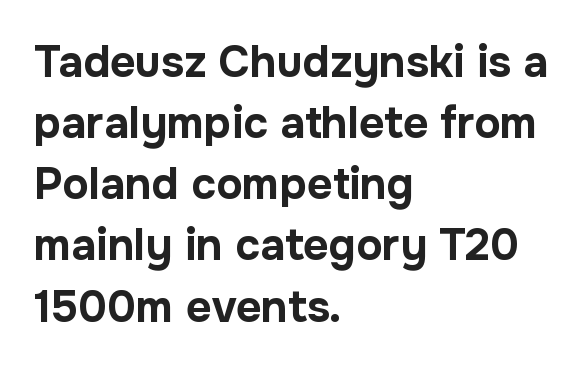
Serif or sans? Sans — the stroke terminals are bare. Chunky letters — that's bold for sure. This sample has the flowing, uneven cadence of proportional lettering. The type sits square on the baseline with zero lean. Every row of glyphs begins at an identical x-position on the left. Nothing unusual about the tracking: characters are spaced as the font intends.
